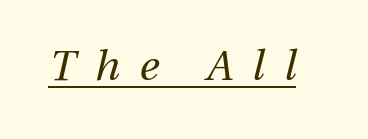
Look at the tracking — it's clearly loosened, letters drifting apart. Beneath each row of characters lies a ruled line. The face looks like a standard text weight, possibly lighter. Proportional: the letters do not fall into vertical columns.
